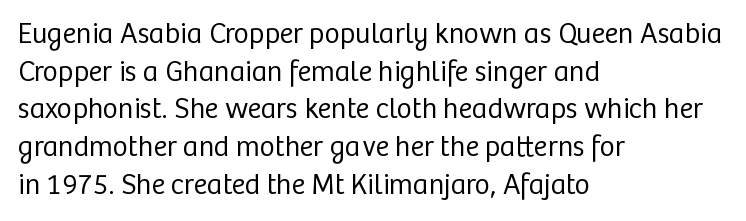
{"serif": "no", "italic": "no", "bold": "no", "weight": "regular", "width": "normal", "stroke_contrast": "low", "x_height": "medium", "monospaced": "no", "underline": "no", "align": "left", "line_spacing": "normal", "line_spacing_ratio": 1.3, "letter_spacing": "normal", "letter_spacing_em": 0.0, "glyph_px": 29}
